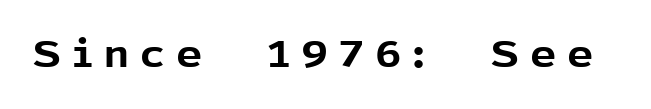
Q: Is the text bold? A: Yes.
Q: Is the text italic (slanted)? A: No, it is upright.
Q: Is the typeface a serif or a sans-serif typeface? A: Sans-serif.
Q: Is the text underlined? A: No.
Q: Is the spacing between letters normal or unusually wide? A: Unusually wide.
Q: Width (condensed, normal, or wide)? A: Normal.
Q: x-height? A: Medium.
Q: Monospaced? A: No.
